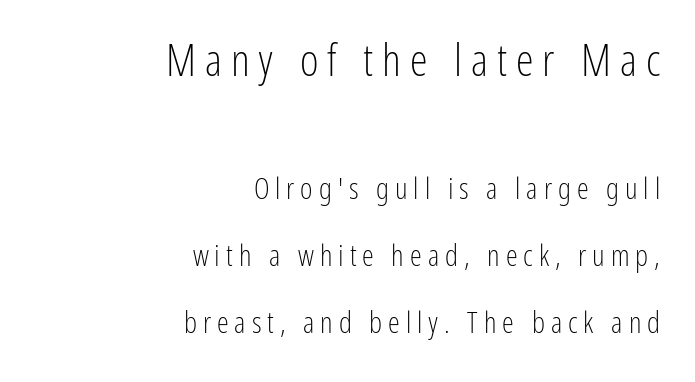
Q: Is the text bold? A: No.
Q: Is the text italic (slanted)? A: No, it is upright.
Q: Is the typeface a serif or a sans-serif typeface? A: Sans-serif.
Q: Is the text underlined? A: No.
Q: How is the paragraph aligned? A: Right-aligned.
Q: Is the spacing between letters normal or unusually wide? A: Unusually wide.
Q: Is the spacing between lines tight, normal or loose? A: Loose.
Q: Which block of text is set in a larger size, the first (top) or the second (bottom)? A: The first (top) one.
Q: Width (condensed, normal, or wide)? A: Condensed.
Q: Stroke contrast? A: Low.
Q: x-height? A: Medium.
Q: Monospaced? A: No.
